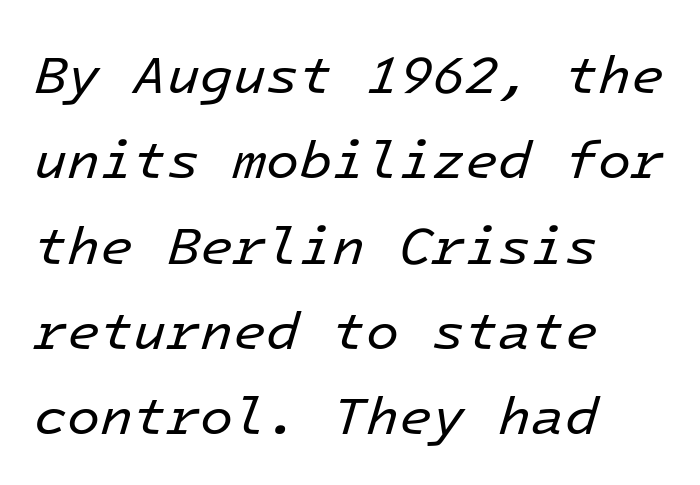
The image shows 54 px regular-weight type, italic (leaning right), monospaced; set left-aligned, normal line spacing (1.58x), normal letter spacing, not underlined; low stroke contrast and a medium x-height.
